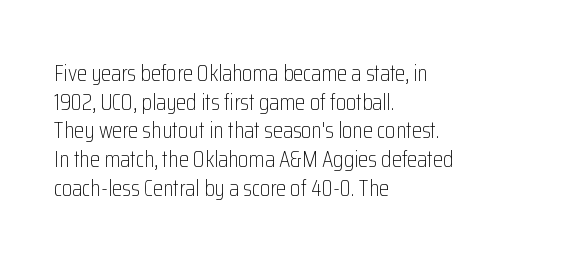
The lines sit at an ordinary, default distance from one another. The text block is weighted toward the left margin, trailing off unevenly rightward. Tracking value appears to be zero — textbook default spacing. Has an underline been added? It has not. Stroke mass is kept to a normal reading level or below.
